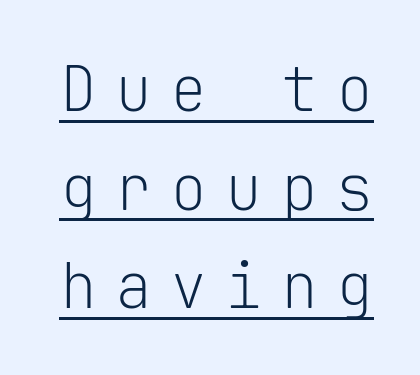
The image shows 62 px light sans-serif type, upright, monospaced; set normal line spacing (1.59x), unusually wide letter spacing (+0.29 em), underlined; low stroke contrast and a medium x-height.
